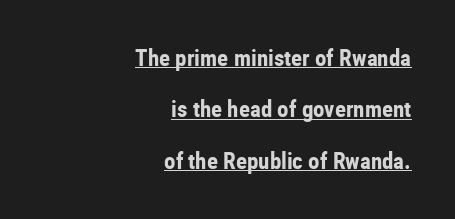
Q: Is the text bold? A: Yes.
Q: Is the text italic (slanted)? A: No, it is upright.
Q: Is the text underlined? A: Yes.
Q: How is the paragraph aligned? A: Right-aligned.
Q: Is the spacing between letters normal or unusually wide? A: Normal.
Q: Is the spacing between lines tight, normal or loose? A: Loose.
